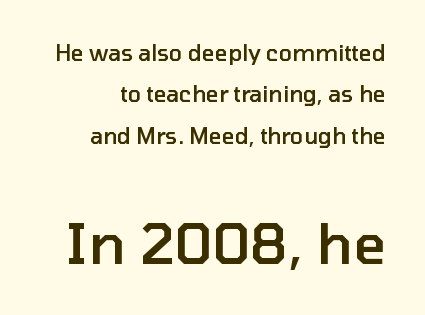
Q: Is the text bold? A: Semi-bold.
Q: Is the text italic (slanted)? A: No, it is upright.
Q: Is the typeface a serif or a sans-serif typeface? A: Sans-serif.
Q: Is the text underlined? A: No.
Q: Is the spacing between letters normal or unusually wide? A: Normal.
Q: Which block of text is set in a larger size, the first (top) or the second (bottom)? A: The second (bottom) one.
Q: Width (condensed, normal, or wide)? A: Normal.
Q: Stroke contrast? A: Low.
Q: x-height? A: Medium.
Q: Monospaced? A: No.
